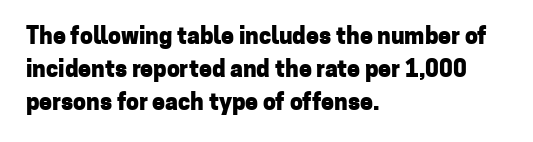
The gaps between neighbouring characters are ordinary and unremarkable. A dark, heavy texture on the line: the type is bold. Leftover space on each line is placed entirely after the last word. Reading down the column, the eye jumps a familiar distance to each next line. This is the regular roman posture of the typeface.
